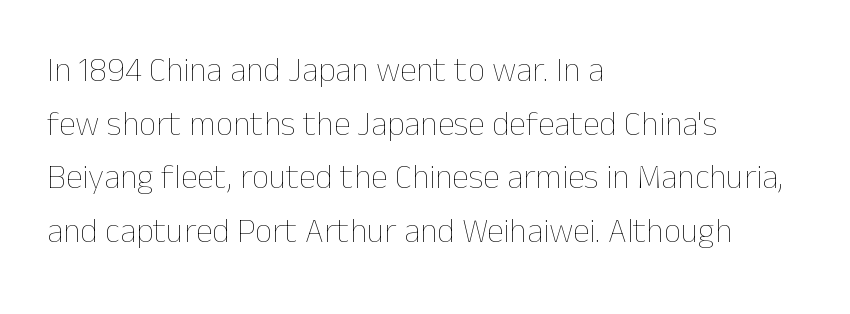
{"italic": "no", "bold": "no", "weight": "thin", "width": "normal", "stroke_contrast": "low", "x_height": "medium", "monospaced": "no", "underline": "no", "align": "left", "line_spacing": "normal", "line_spacing_ratio": 1.58, "letter_spacing": "normal", "letter_spacing_em": 0.0, "glyph_px": 34}
